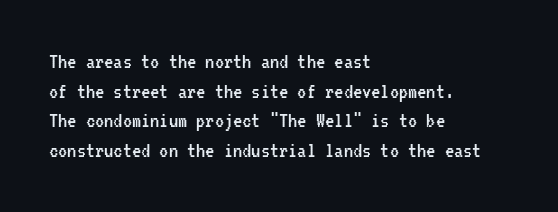
The image shows 23 px text type, upright; set left-aligned, normal line spacing (1.29x), normal letter spacing, not underlined.
